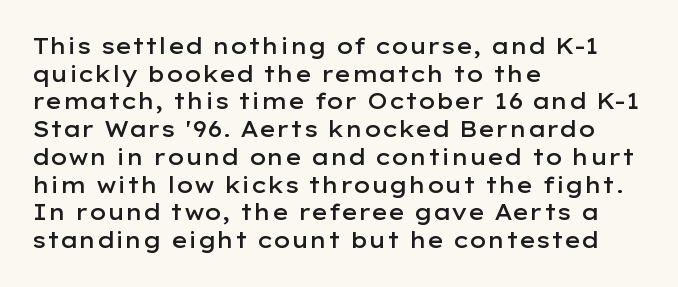
The image shows 22 px text type, upright; set left-aligned, normal line spacing (1.26x), normal letter spacing, not underlined.
